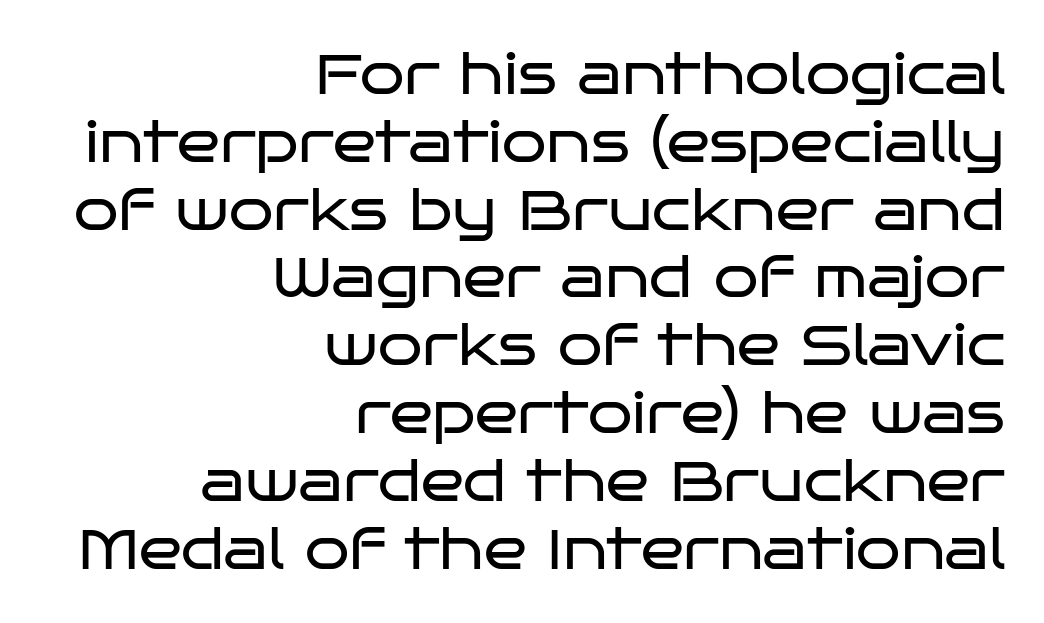
Is this a fixed-width face? No — the glyphs have proportional, varying widths. The letters stand straight up with perfectly vertical stems. No extra ink here — the face is not bold. Classification — sans serif. Line endings align vertically; line beginnings do not. Spacing between characters is what you'd get straight out of the box.
